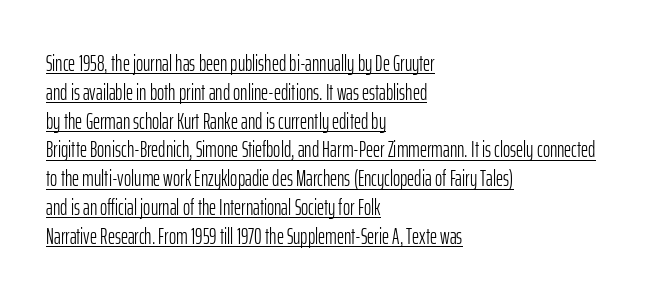
{"italic": "no", "bold": "no", "underline": "yes", "align": "left", "line_spacing": "normal", "line_spacing_ratio": 1.31, "letter_spacing": "normal", "letter_spacing_em": 0.0, "glyph_px": 22}
